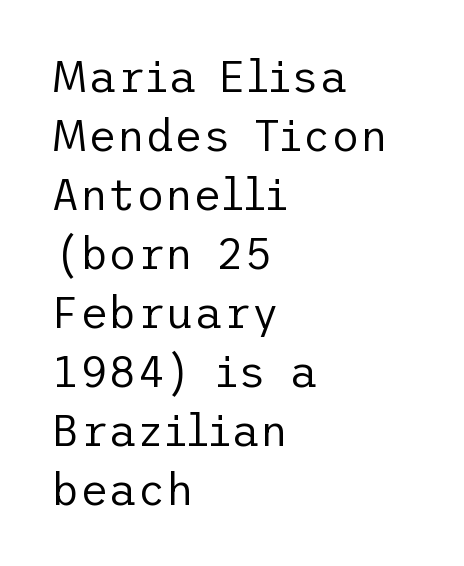
{"serif": "no", "italic": "no", "bold": "no", "weight": "regular", "width": "normal", "stroke_contrast": "low", "x_height": "medium", "underline": "no", "align": "left", "line_spacing": "normal", "line_spacing_ratio": 1.34, "letter_spacing": "normal", "letter_spacing_em": 0.0, "glyph_px": 44}
